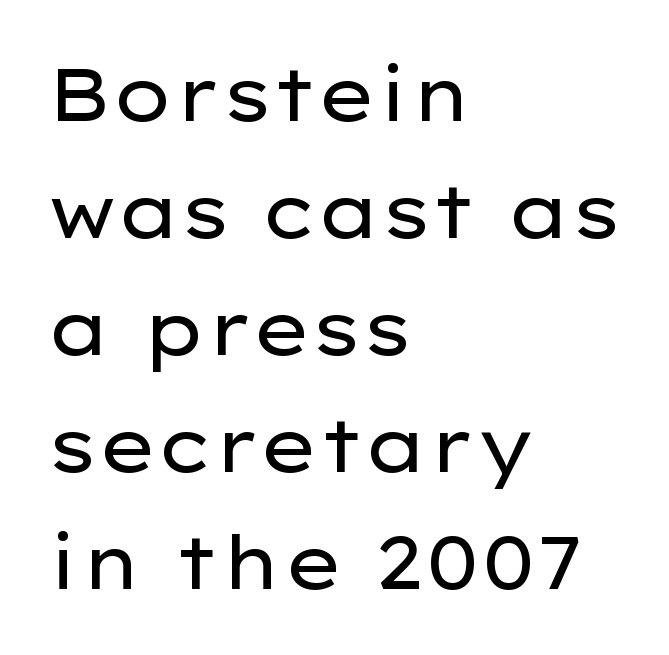
{"serif": "no", "italic": "no", "bold": "no", "weight": "regular", "width": "wide", "stroke_contrast": "low", "x_height": "medium", "monospaced": "no", "underline": "no", "align": "left", "line_spacing": "normal", "line_spacing_ratio": 1.58, "letter_spacing": "normal", "letter_spacing_em": 0.0, "glyph_px": 74}
